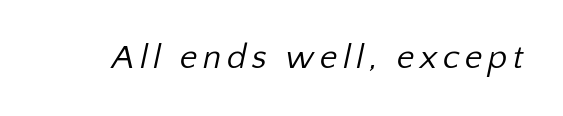
Q: Is the text bold? A: No.
Q: Is the typeface a serif or a sans-serif typeface? A: Sans-serif.
Q: Is the text underlined? A: No.
Q: Width (condensed, normal, or wide)? A: Normal.
Q: Stroke contrast? A: Low.
Q: x-height? A: Medium.
Q: Monospaced? A: No.
